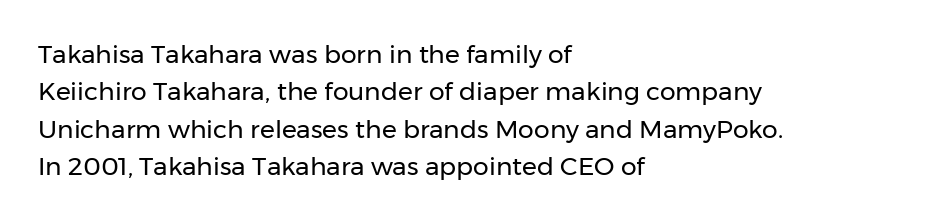
In CSS terms this would be text-align: left. Descenders are the only things crossing below the line. One glance says typical: line gaps are just what's usual. This is the regular roman posture of the typeface.
